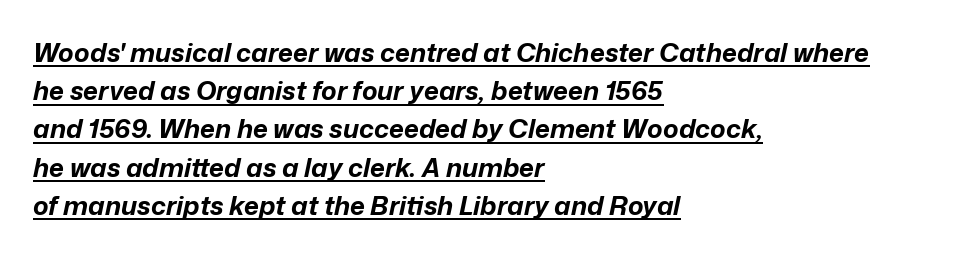
{"italic": "yes", "lean": "right", "slant_degrees": 12, "bold": "yes", "underline": "yes", "align": "left", "line_spacing": "normal", "line_spacing_ratio": 1.47, "letter_spacing": "normal", "letter_spacing_em": 0.0, "glyph_px": 26}
